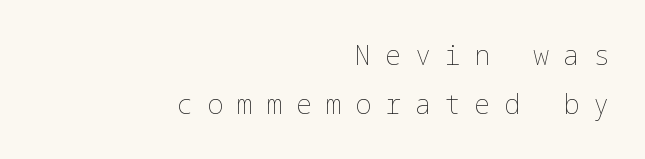
{"italic": "no", "bold": "no", "underline": "no", "align": "right", "line_spacing_ratio": 1.82, "letter_spacing": "wide", "letter_spacing_em": 0.5, "glyph_px": 27}
